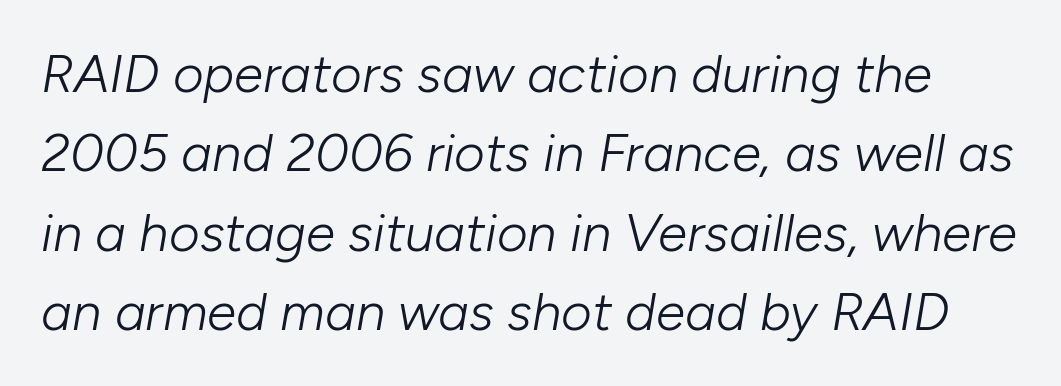
Tracking value appears to be zero — textbook default spacing. Style check: oblique. The letterforms sit at book weight or below. No word sits above an underline.
